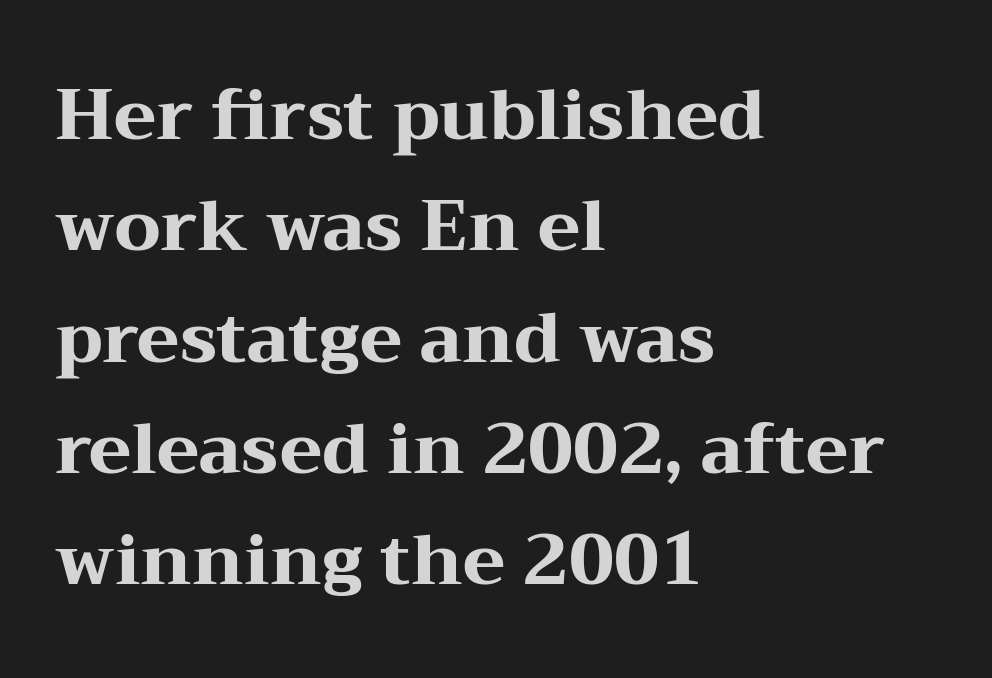
Descender tails drop into unmarked territory. A typesetter would call this proportional, since set widths differ per character. Pretty heavy lettering here — definitely bold. Is the letter spacing exaggerated? No — it looks like the ordinary default. A typesetter would mark this as roman, not italic. The face used here is seriffed, in the tradition of book romans.
